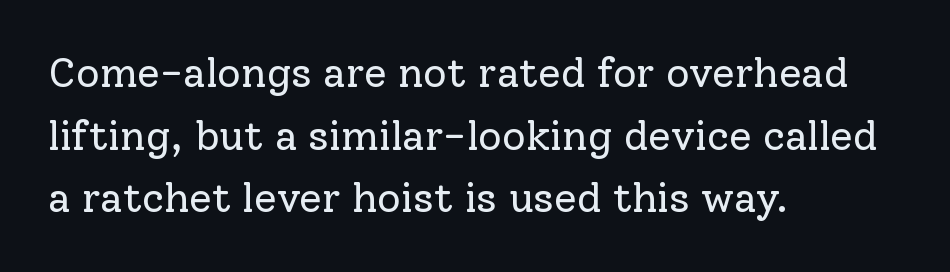
The image shows 41 px regular-weight serif type, upright; set left-aligned, normal line spacing (1.53x), normal letter spacing, not underlined; low stroke contrast and a medium x-height.
